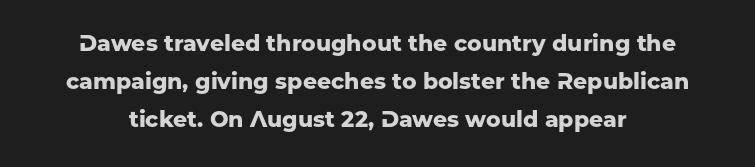
The image shows 22 px bold type, upright; set line spacing 1.73x, normal letter spacing, not underlined.
